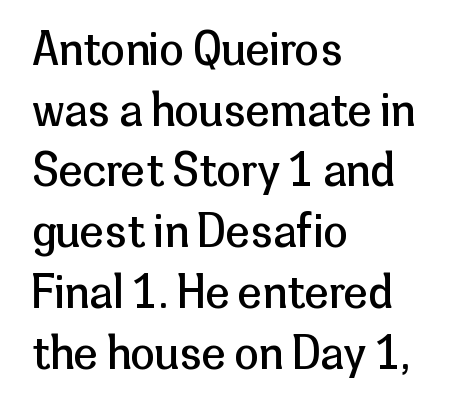
Q: Is the text bold? A: No.
Q: Is the text italic (slanted)? A: No, it is upright.
Q: Is the typeface a serif or a sans-serif typeface? A: Sans-serif.
Q: Is the text underlined? A: No.
Q: How is the paragraph aligned? A: Left-aligned.
Q: Is the spacing between letters normal or unusually wide? A: Normal.
Q: Is the spacing between lines tight, normal or loose? A: Normal.
Q: Width (condensed, normal, or wide)? A: Normal.
Q: Stroke contrast? A: Low.
Q: x-height? A: Medium.
Q: Monospaced? A: No.
